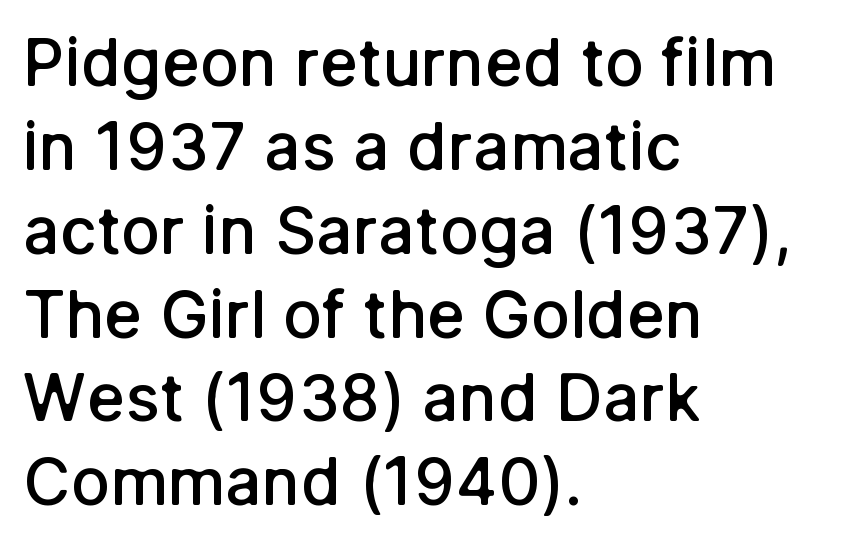
The image shows 65 px semibold sans-serif type, upright; set left-aligned, normal line spacing (1.29x), normal letter spacing, not underlined; low stroke contrast and a medium x-height.
